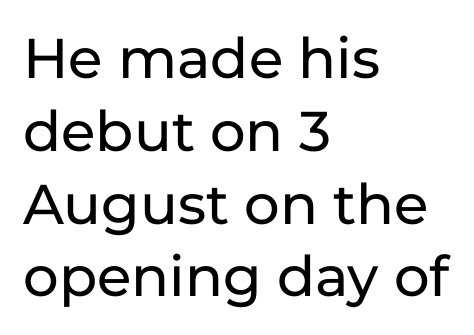
Q: Is the text italic (slanted)? A: No, it is upright.
Q: Is the typeface a serif or a sans-serif typeface? A: Sans-serif.
Q: Is the text underlined? A: No.
Q: How is the paragraph aligned? A: Left-aligned.
Q: Is the spacing between letters normal or unusually wide? A: Normal.
Q: Is the spacing between lines tight, normal or loose? A: Normal.
Q: Width (condensed, normal, or wide)? A: Normal.
Q: Stroke contrast? A: Low.
Q: x-height? A: Medium.
Q: Monospaced? A: No.
